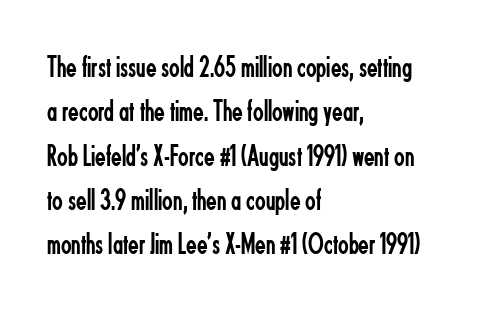
{"serif": "no", "italic": "no", "bold": "no", "weight": "regular", "width": "condensed", "stroke_contrast": "low", "x_height": "small", "monospaced": "no", "underline": "no", "align": "left", "line_spacing": "normal", "line_spacing_ratio": 1.43, "letter_spacing": "normal", "letter_spacing_em": 0.0, "glyph_px": 31}
